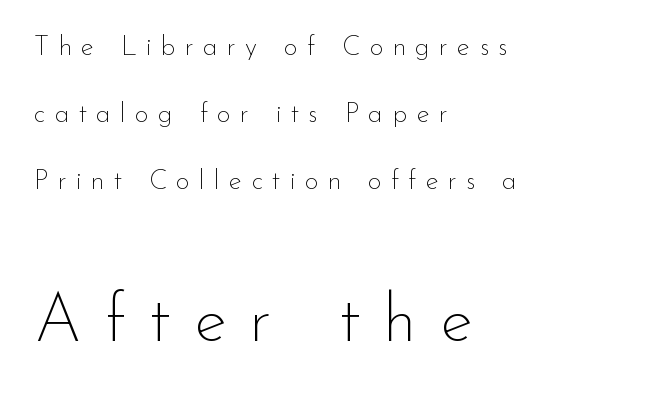
The image shows 68 px thin sans-serif type, upright; set left-aligned, loose line spacing (2.49x), unusually wide letter spacing (+0.34 em), not underlined; the second (bottom) block is 2.52x larger; low stroke contrast and a small x-height.
